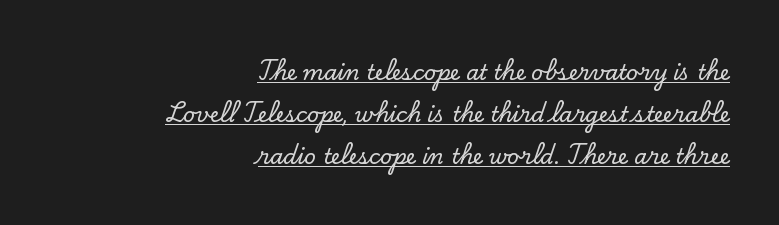
{"underline": "yes", "align": "right", "line_spacing": "loose", "line_spacing_ratio": 2.0, "letter_spacing": "normal", "letter_spacing_em": 0.0, "glyph_px": 21}
